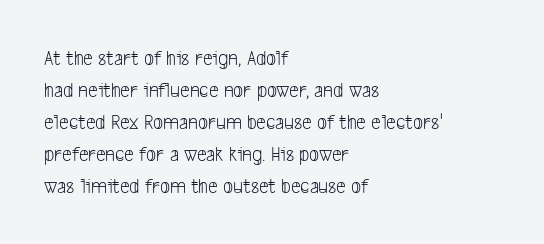
The image shows 22 px text type; set left-aligned, normal line spacing (1.45x), normal letter spacing, not underlined.
